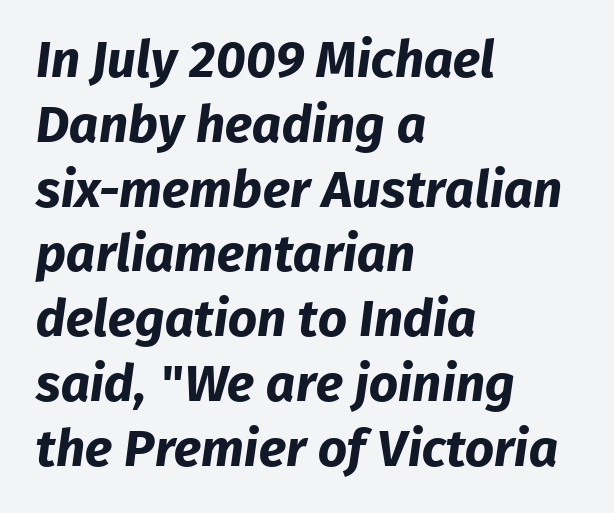
Letters rest on an invisible, unmarked baseline. If you drew a ruler down the left edge, every line would touch it. The text was rendered using a sans face with plain stroke endings. The line-height multiplier appears to be the usual default. This sample uses plain, unmodified letter spacing.
